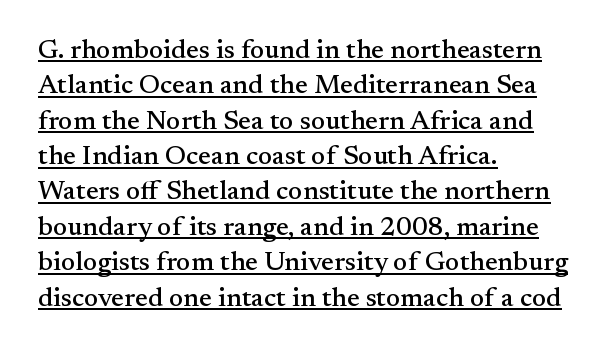
Observe the ordinary spacing: letters are neighbours, not strangers. A roman cut, with each character standing at attention. Rows of type keep a routine distance in the vertical direction. Compared with undecorated copy, this sample adds a rule below the words. The paragraph has a hard left edge and a soft right edge.
